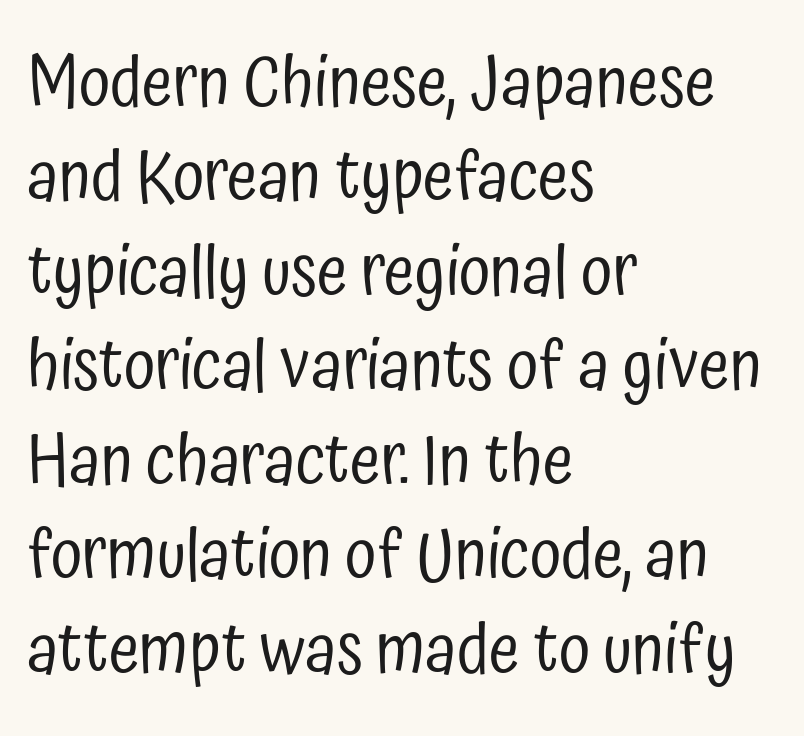
Which margin do the lines hug? The left one — the right edge is uneven. Every stem runs plumb, perpendicular to the baseline. Line spacing here is normal. Do the characters align in a grid? No, the font is proportional. Tracking here is standard; glyphs follow each other at the usual distance. The gap between lines stays unmarked.
